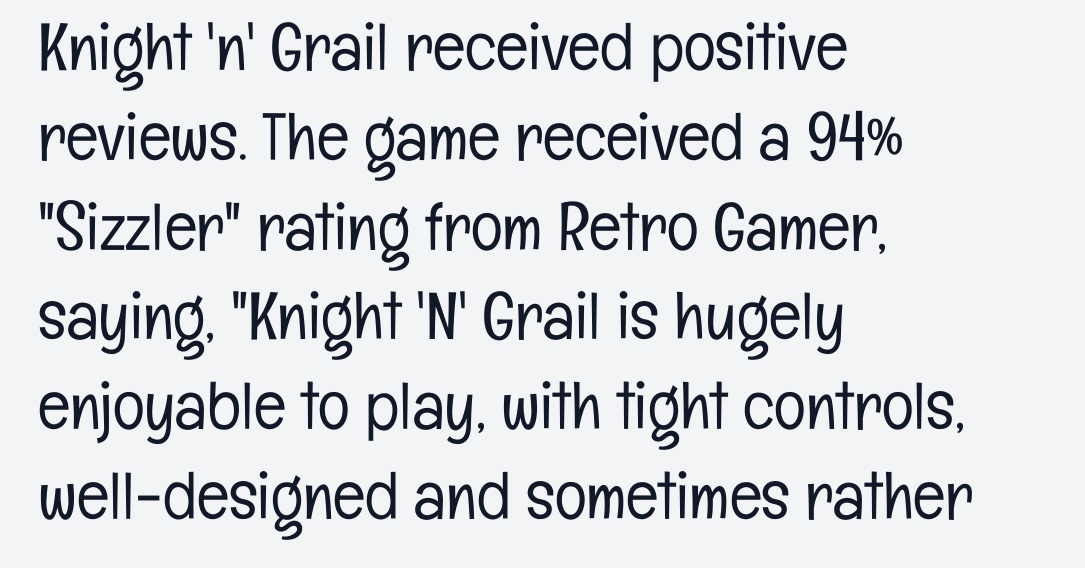
The rendering anchors every line to the left-hand side. Line spacing here is normal. Posture: upright roman. Quick note: underline off. No feet cap the strokes, marking this as sans-serif type.
